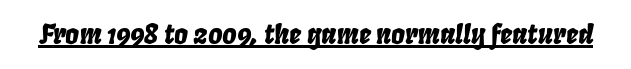
{"italic": "yes", "lean": "right", "slant_degrees": 8, "underline": "yes", "letter_spacing": "normal", "letter_spacing_em": 0.0, "glyph_px": 27}
